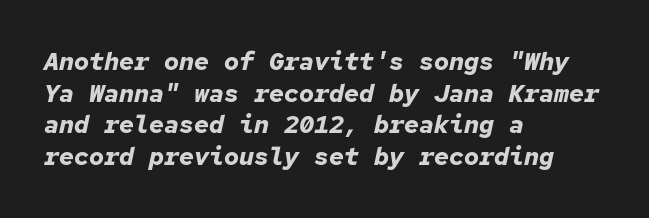
Q: Is the text bold? A: Yes.
Q: Is the text italic (slanted)? A: Yes, it leans right by about 12 degrees.
Q: Is the text underlined? A: No.
Q: How is the paragraph aligned? A: Left-aligned.
Q: Is the spacing between letters normal or unusually wide? A: Normal.
Q: Is the spacing between lines tight, normal or loose? A: Normal.
